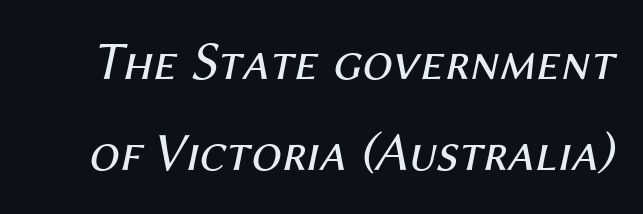
{"italic": "yes", "lean": "right", "slant_degrees": 12, "bold": "no", "weight": "regular", "width": "normal", "stroke_contrast": "medium", "x_height": "medium", "monospaced": "no", "underline": "no", "line_spacing": "normal", "line_spacing_ratio": 1.68, "letter_spacing": "normal", "letter_spacing_em": 0.0, "glyph_px": 54}
